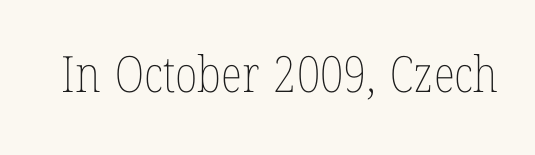
Q: Is the text bold? A: No.
Q: Is the text italic (slanted)? A: No, it is upright.
Q: Is the text underlined? A: No.
Q: Is the spacing between letters normal or unusually wide? A: Normal.
Q: Width (condensed, normal, or wide)? A: Condensed.
Q: Stroke contrast? A: Low.
Q: x-height? A: Medium.
Q: Monospaced? A: No.
